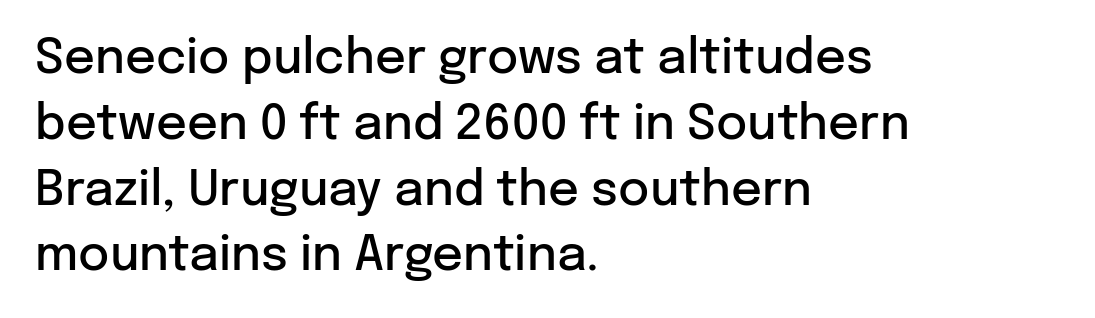
The image shows 48 px semibold sans-serif type, upright; set left-aligned, normal line spacing (1.37x), normal letter spacing, not underlined; low stroke contrast and a medium x-height.
